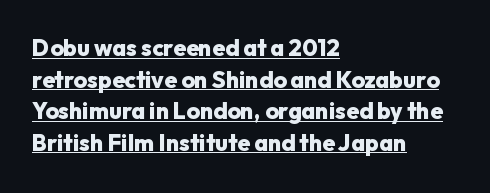
Q: Is the text bold? A: Yes.
Q: Is the text italic (slanted)? A: No, it is upright.
Q: Is the text underlined? A: Yes.
Q: How is the paragraph aligned? A: Left-aligned.
Q: Is the spacing between letters normal or unusually wide? A: Normal.
Q: Is the spacing between lines tight, normal or loose? A: Normal.
